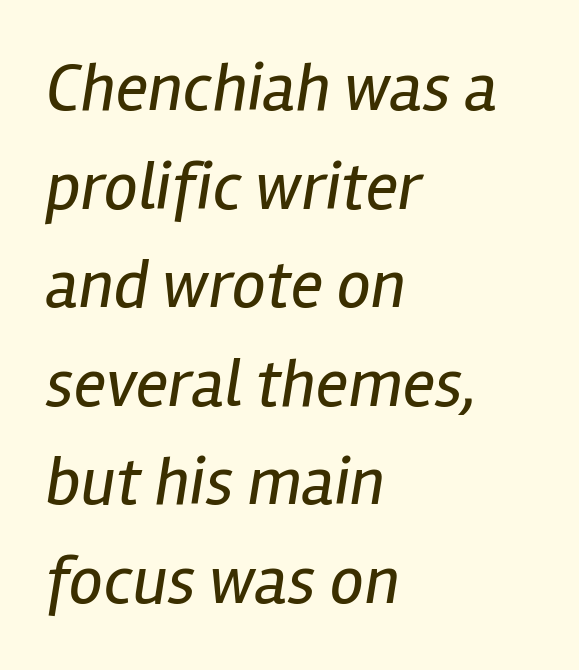
The image shows 68 px regular-weight, condensed type, italic (leaning right); set left-aligned, normal line spacing (1.45x), normal letter spacing, not underlined; low stroke contrast and a medium x-height.
